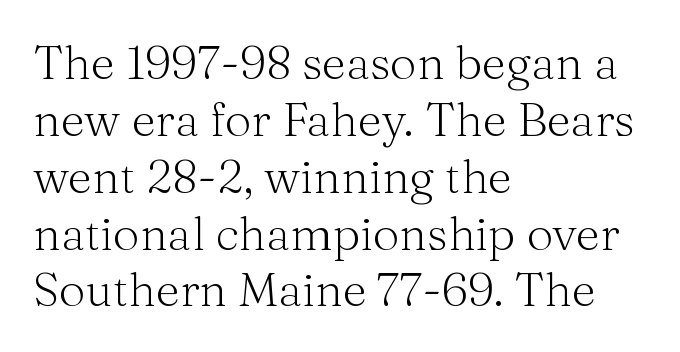
The image shows 47 px light serif type, upright; set left-aligned, line spacing 1.21x, normal letter spacing, not underlined; medium stroke contrast and a medium x-height.
